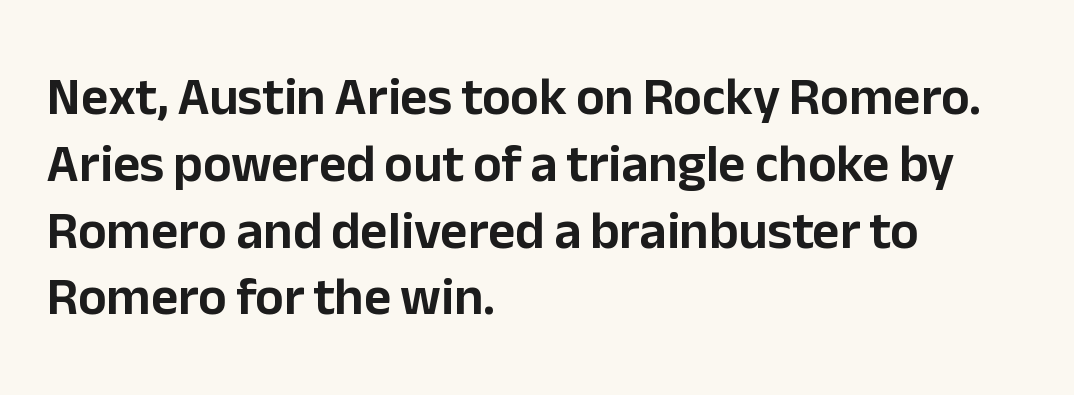
{"serif": "no", "italic": "no", "width": "normal", "stroke_contrast": "low", "x_height": "medium", "monospaced": "no", "underline": "no", "align": "left", "line_spacing": "normal", "line_spacing_ratio": 1.26, "letter_spacing": "normal", "letter_spacing_em": 0.0, "glyph_px": 53}
